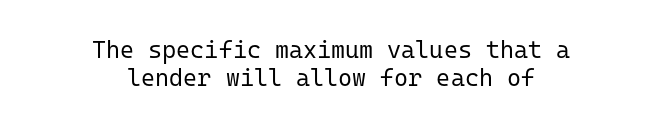
Compared with typical body copy, the letter spacing here is the same. Stroke mass is kept to a normal reading level or below. Leading is clearly below the norm, producing a dense column. Line starts and ends both wander, symmetrically.
